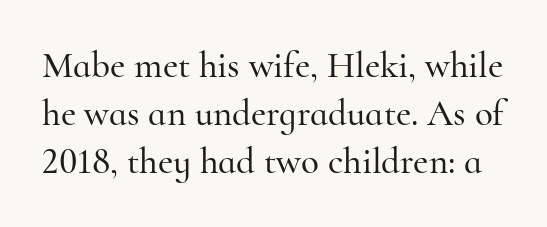
Q: Is the text italic (slanted)? A: No, it is upright.
Q: Is the typeface a serif or a sans-serif typeface? A: Serif.
Q: Is the text underlined? A: No.
Q: Is the spacing between letters normal or unusually wide? A: Normal.
Q: Is the spacing between lines tight, normal or loose? A: Normal.
Q: Width (condensed, normal, or wide)? A: Normal.
Q: Stroke contrast? A: High.
Q: x-height? A: Small.
Q: Monospaced? A: No.
